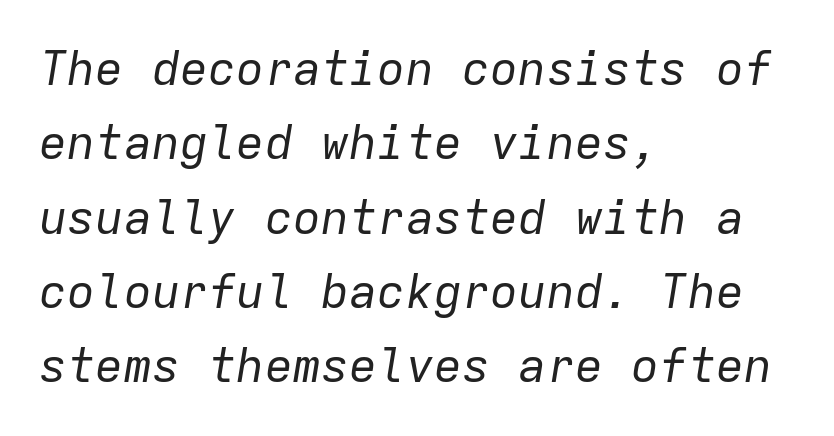
Q: Is the text bold? A: No.
Q: Is the text italic (slanted)? A: Yes, it leans right by about 9 degrees.
Q: Is the text underlined? A: No.
Q: How is the paragraph aligned? A: Left-aligned.
Q: Is the spacing between letters normal or unusually wide? A: Normal.
Q: Is the spacing between lines tight, normal or loose? A: Normal.
Q: Width (condensed, normal, or wide)? A: Normal.
Q: Stroke contrast? A: Low.
Q: x-height? A: Medium.
Q: Monospaced? A: Yes.
